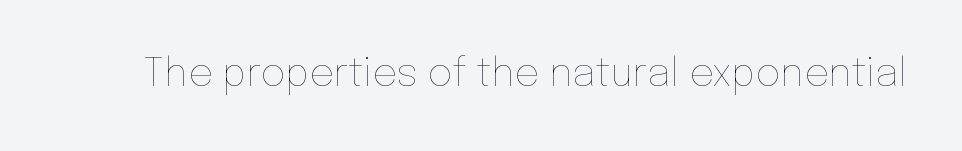
The area under the type is left untouched. No extra ink here — the face is not bold. Each word holds together tightly as a unit, with standard inter-letter gaps. Looks like regular typesetting: each glyph gets only the width it needs. If you drew a line through each stem, it would be perfectly vertical.
